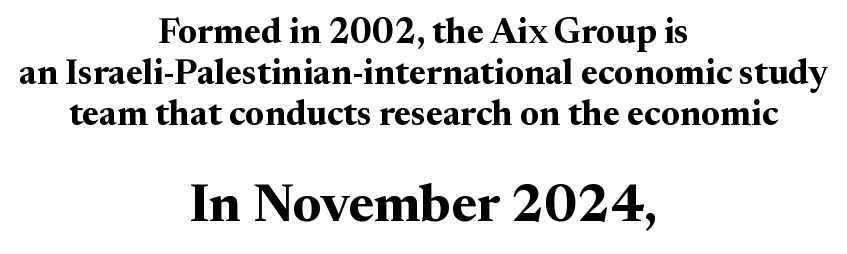
Q: Is the text bold? A: Yes.
Q: Is the text italic (slanted)? A: No, it is upright.
Q: Is the typeface a serif or a sans-serif typeface? A: Serif.
Q: Is the text underlined? A: No.
Q: How is the paragraph aligned? A: Centered.
Q: Is the spacing between letters normal or unusually wide? A: Normal.
Q: Which block of text is set in a larger size, the first (top) or the second (bottom)? A: The second (bottom) one.
Q: Width (condensed, normal, or wide)? A: Normal.
Q: Stroke contrast? A: Medium.
Q: x-height? A: Medium.
Q: Monospaced? A: No.
